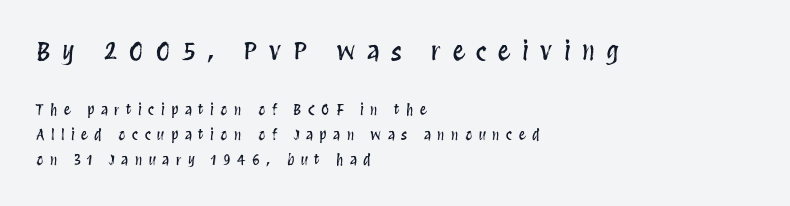
Italic: no, the glyphs are upright roman. The letters in the upper block stand taller than those in the block below. The horizontal fit of the characters is loose and conspicuously gappy. These lines stack with their left ends in a neat column.
